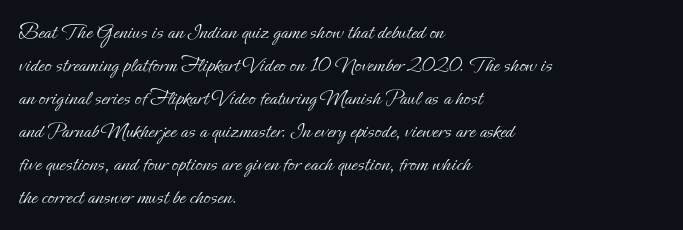
The image shows 22 px text type; set left-aligned, normal line spacing (1.5x), normal letter spacing, not underlined.
